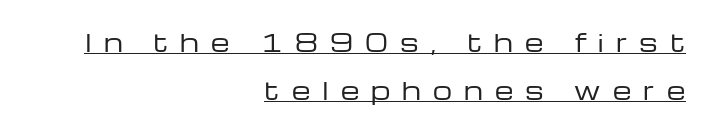
Q: Is the text bold? A: No.
Q: Is the text italic (slanted)? A: No, it is upright.
Q: Is the text underlined? A: Yes.
Q: How is the paragraph aligned? A: Right-aligned.
Q: Is the spacing between letters normal or unusually wide? A: Unusually wide.
Q: Is the spacing between lines tight, normal or loose? A: Loose.
